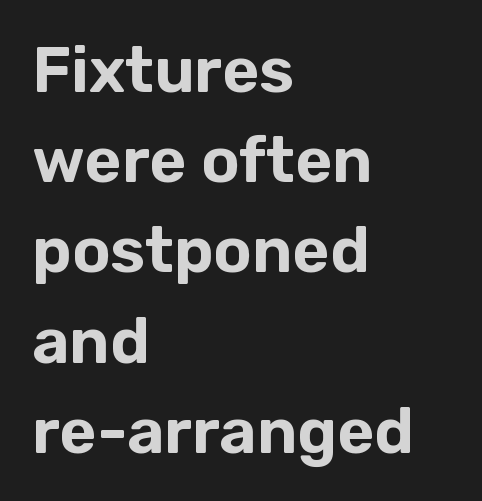
Q: Is the text italic (slanted)? A: No, it is upright.
Q: Is the typeface a serif or a sans-serif typeface? A: Sans-serif.
Q: Is the text underlined? A: No.
Q: How is the paragraph aligned? A: Left-aligned.
Q: Is the spacing between letters normal or unusually wide? A: Normal.
Q: Is the spacing between lines tight, normal or loose? A: Normal.
Q: Width (condensed, normal, or wide)? A: Normal.
Q: Stroke contrast? A: Low.
Q: x-height? A: Medium.
Q: Monospaced? A: No.
